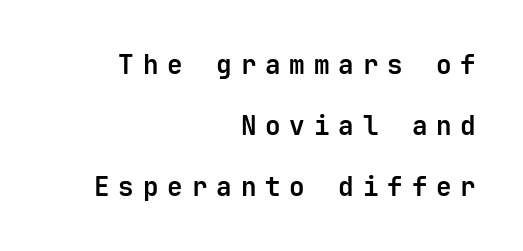
The image shows 26 px bold type, upright; set right-aligned, loose line spacing (2.34x), unusually wide letter spacing (+0.34 em), not underlined.
